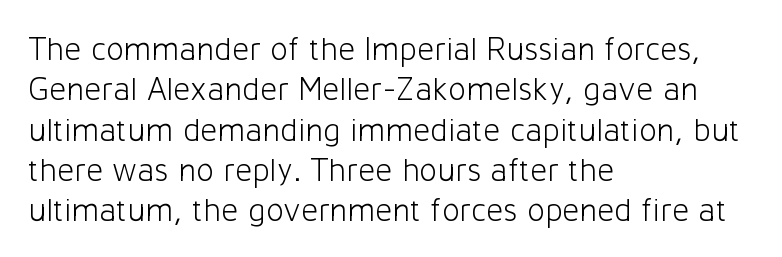
The image shows 33 px light sans-serif type, upright; set left-aligned, line spacing 1.22x, normal letter spacing, not underlined; low stroke contrast and a medium x-height.
